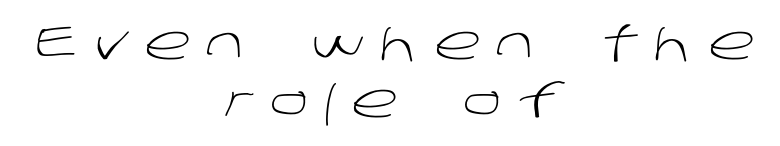
The image shows 47 px light sans-serif type; set centered, line spacing 1.23x, unusually wide letter spacing (+0.36 em), not underlined; low stroke contrast and a large x-height.
